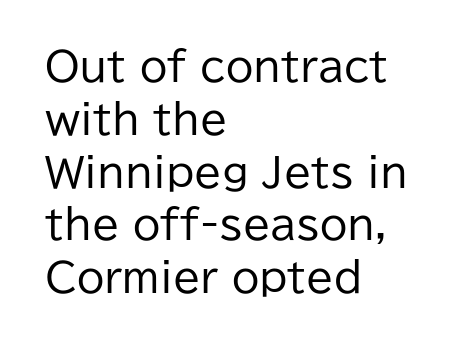
The image shows 40 px regular-weight sans-serif type, upright; set left-aligned, normal line spacing (1.32x), normal letter spacing, not underlined; low stroke contrast and a medium x-height.
